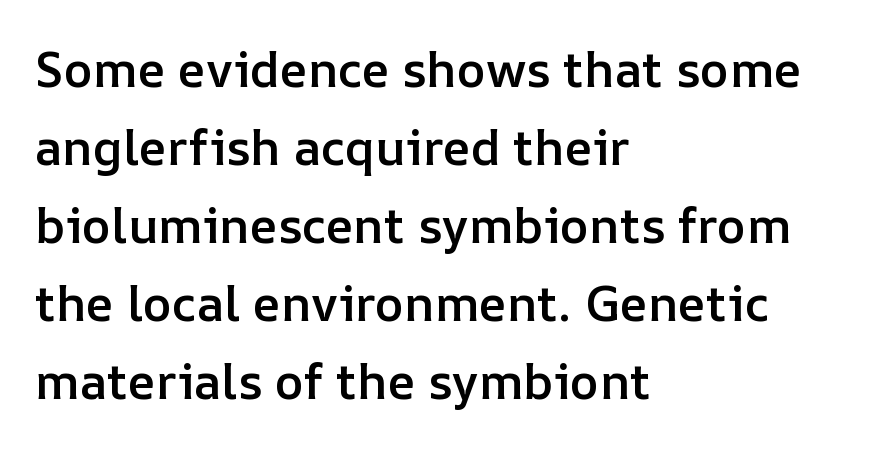
The image shows 49 px semibold type, upright; set left-aligned, normal line spacing (1.59x), normal letter spacing, not underlined; low stroke contrast and a medium x-height.
